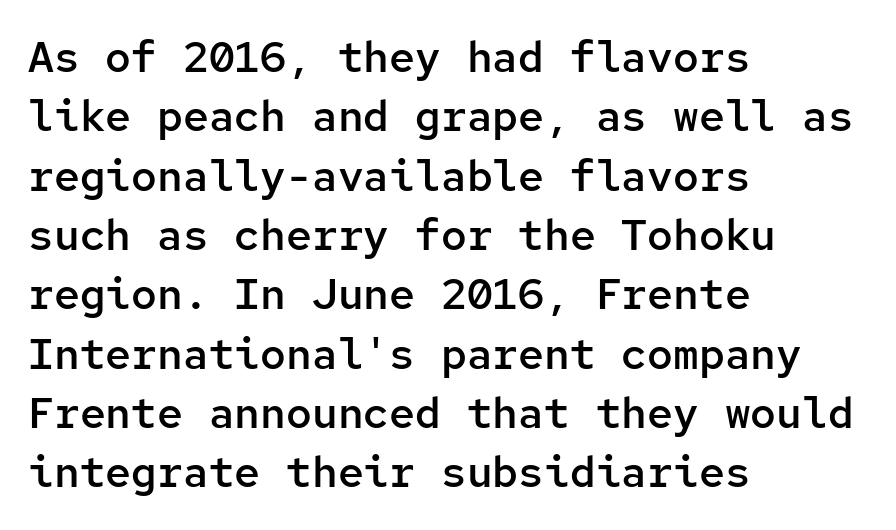
Reading down the block, your eye returns to a fixed left position each line. Does the lettering tilt? It doesn't — this is upright. Students, this is semibold: more ink than regular, less than bold. The passage shown is typeset with a sans-serif family. Notice how descenders clear the ascenders below comfortably — that's standard leading. Between one letter and the next there's only the usual sliver of space.
